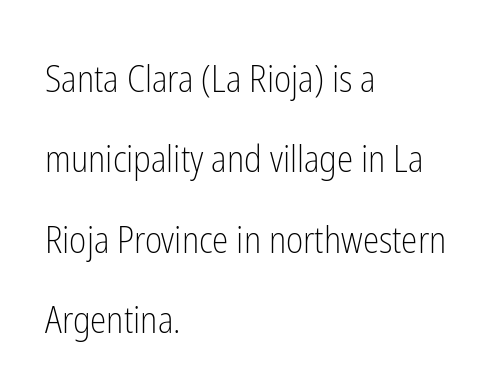
Ascenders rise straight up at ninety degrees. Lines of text with bare space underneath. The passage is arranged the way most books set body copy — flush left. Compared with typical paragraphs, the rows here are farther apart.
